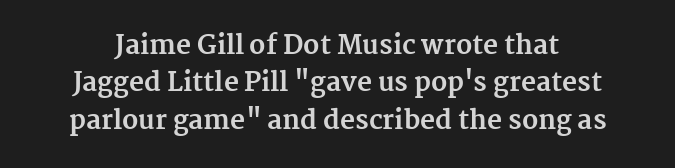
The image shows 26 px bold type, upright; set centered, normal line spacing (1.44x), normal letter spacing, not underlined.
